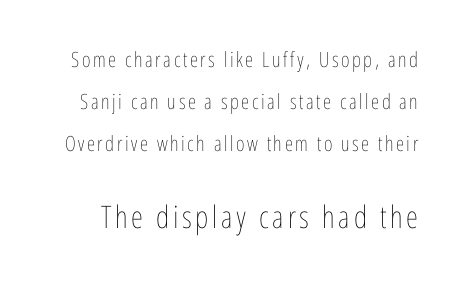
Honestly, the rows look like they've been pulled way apart. Visually, the bottom section dominates because its glyphs are scaled up. The baseline area is clear. Note the varied advance widths — an 'i' is clearly narrower than an 'm'.
